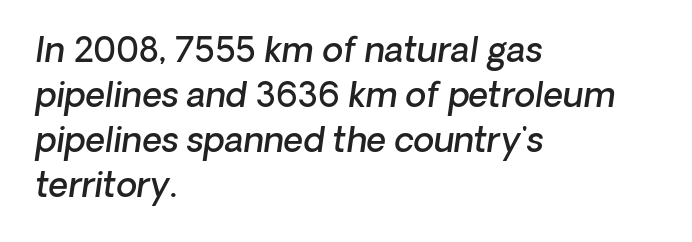
Q: Is the text bold? A: Semi-bold.
Q: Is the typeface a serif or a sans-serif typeface? A: Sans-serif.
Q: Is the text underlined? A: No.
Q: How is the paragraph aligned? A: Left-aligned.
Q: Is the spacing between letters normal or unusually wide? A: Normal.
Q: Is the spacing between lines tight, normal or loose? A: Normal.
Q: Width (condensed, normal, or wide)? A: Normal.
Q: Stroke contrast? A: Low.
Q: x-height? A: Medium.
Q: Monospaced? A: No.
